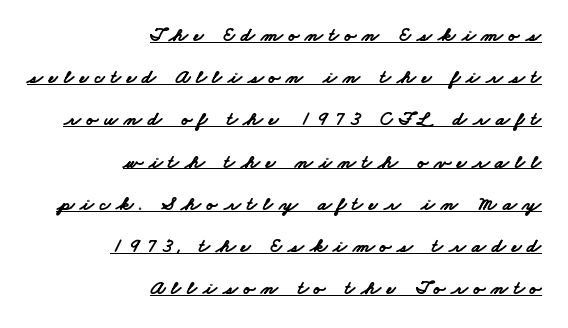
Q: Is the text bold? A: Yes.
Q: Is the text underlined? A: Yes.
Q: How is the paragraph aligned? A: Right-aligned.
Q: Is the spacing between letters normal or unusually wide? A: Unusually wide.
Q: Is the spacing between lines tight, normal or loose? A: Loose.
